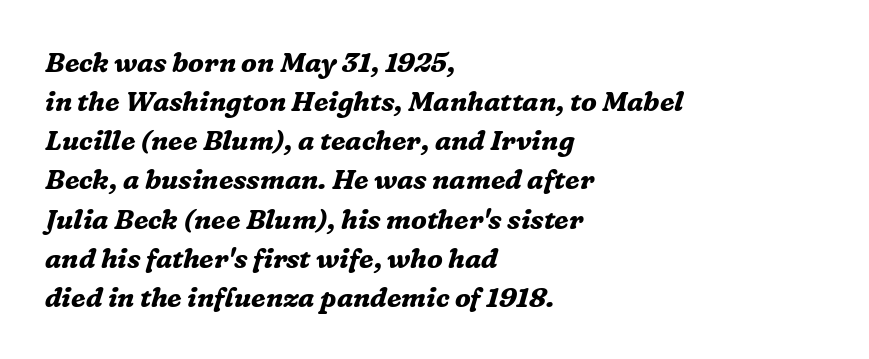
Q: Is the text bold? A: Yes.
Q: Is the text italic (slanted)? A: Yes, it leans right by about 16 degrees.
Q: Is the text underlined? A: No.
Q: How is the paragraph aligned? A: Left-aligned.
Q: Is the spacing between letters normal or unusually wide? A: Normal.
Q: Is the spacing between lines tight, normal or loose? A: Normal.
